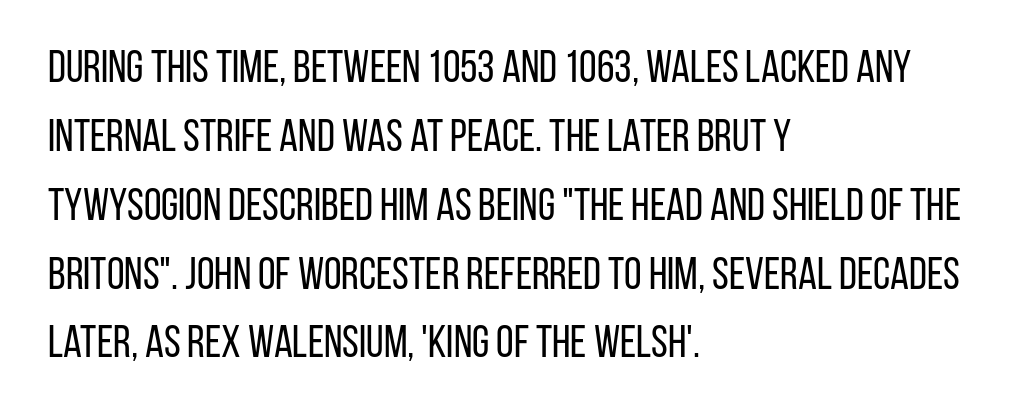
Q: Is the text bold? A: No.
Q: Is the text italic (slanted)? A: No, it is upright.
Q: Is the typeface a serif or a sans-serif typeface? A: Sans-serif.
Q: Is the text underlined? A: No.
Q: How is the paragraph aligned? A: Left-aligned.
Q: Is the spacing between letters normal or unusually wide? A: Normal.
Q: Is the spacing between lines tight, normal or loose? A: Normal.
Q: Width (condensed, normal, or wide)? A: Condensed.
Q: Stroke contrast? A: Low.
Q: x-height? A: Large.
Q: Monospaced? A: No.
